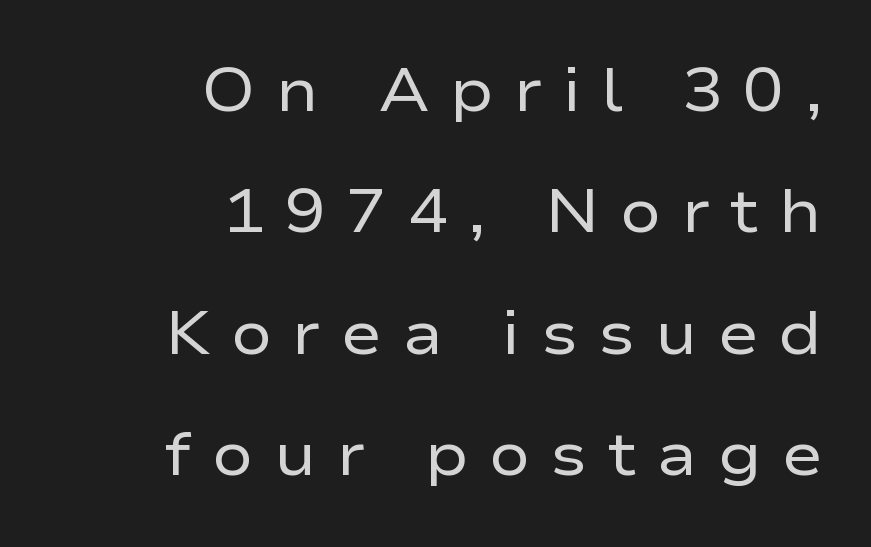
Summary of weight: not heavy and not bold. Reading down the column, the eye jumps a long way to each next line. Check where the strokes stop: nothing finishes them off — pure sans. Observe the wide spacing: letters keep a clear distance from each other. No word sits above an underline.
